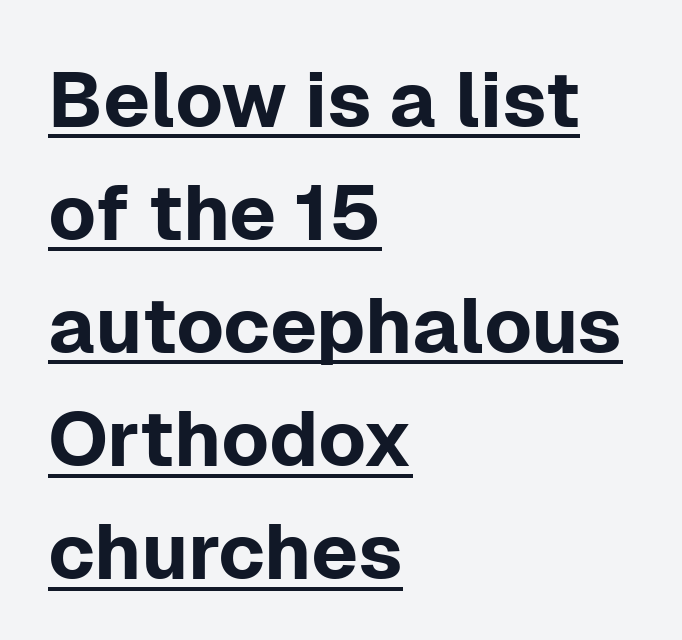
{"serif": "no", "italic": "no", "width": "normal", "stroke_contrast": "low", "x_height": "medium", "monospaced": "no", "underline": "yes", "align": "left", "line_spacing": "normal", "line_spacing_ratio": 1.45, "letter_spacing": "normal", "letter_spacing_em": 0.0, "glyph_px": 78}
